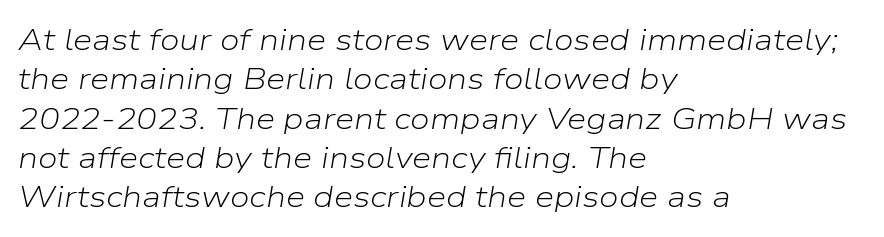
Q: Is the text bold? A: No.
Q: Is the text italic (slanted)? A: Yes, it leans right by about 9 degrees.
Q: Is the text underlined? A: No.
Q: How is the paragraph aligned? A: Left-aligned.
Q: Is the spacing between letters normal or unusually wide? A: Normal.
Q: Is the spacing between lines tight, normal or loose? A: Normal.
Q: Width (condensed, normal, or wide)? A: Normal.
Q: Stroke contrast? A: Low.
Q: x-height? A: Medium.
Q: Monospaced? A: No.
